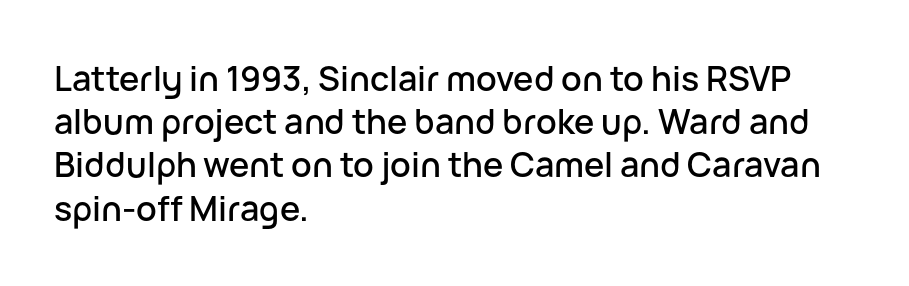
Leading: standard. A typesetter would call this proportional, since set widths differ per character. Just letters on the line, the space beneath them empty. In terms of letterspacing, this is plain default setting. Style check: upright. Are there feet on the stems? There aren't — it's a sans.
